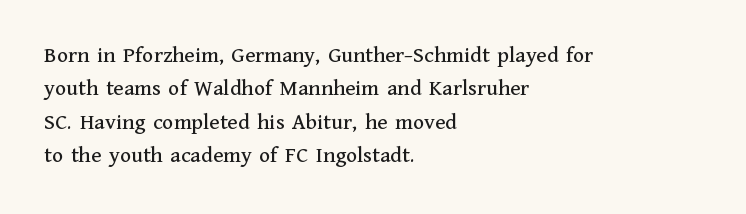
Q: Is the text italic (slanted)? A: No, it is upright.
Q: Is the text underlined? A: No.
Q: How is the paragraph aligned? A: Left-aligned.
Q: Is the spacing between letters normal or unusually wide? A: Normal.
Q: Is the spacing between lines tight, normal or loose? A: Normal.
